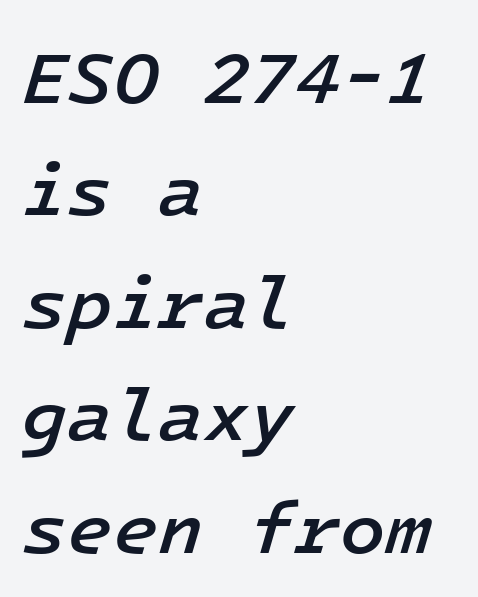
{"italic": "yes", "lean": "right", "slant_degrees": 16, "bold": "semi", "weight": "semibold", "width": "normal", "stroke_contrast": "low", "x_height": "medium", "monospaced": "yes", "underline": "no", "align": "left", "line_spacing": "normal", "line_spacing_ratio": 1.52, "letter_spacing": "normal", "letter_spacing_em": 0.0, "glyph_px": 74}
